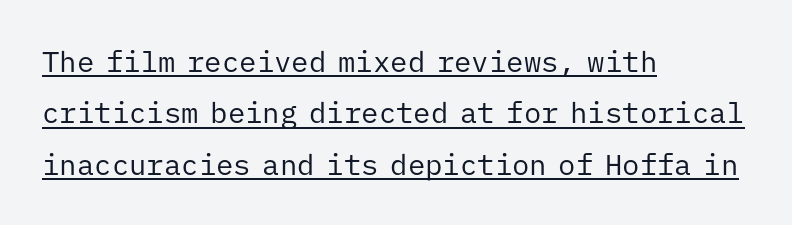
Q: Is the text bold? A: No.
Q: Is the text italic (slanted)? A: No, it is upright.
Q: Is the typeface a serif or a sans-serif typeface? A: Sans-serif.
Q: Is the text underlined? A: Yes.
Q: How is the paragraph aligned? A: Left-aligned.
Q: Is the spacing between letters normal or unusually wide? A: Normal.
Q: Width (condensed, normal, or wide)? A: Normal.
Q: Stroke contrast? A: Low.
Q: x-height? A: Medium.
Q: Monospaced? A: Yes.
